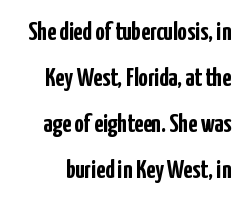
The image shows 26 px bold type, upright; set line spacing 1.77x, normal letter spacing, not underlined.
